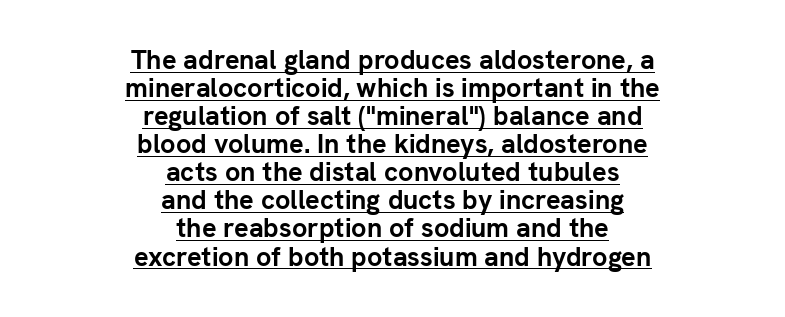
The image shows 27 px bold type, upright; set centered, tight line spacing (1.04x), normal letter spacing, underlined.
